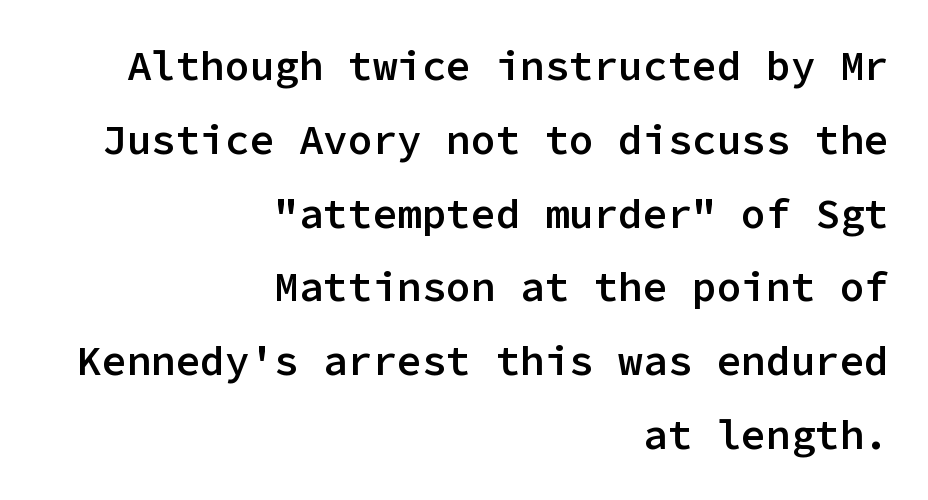
{"serif": "no", "italic": "no", "bold": "semi", "weight": "semibold", "width": "normal", "stroke_contrast": "low", "x_height": "medium", "monospaced": "yes", "underline": "no", "align": "right", "line_spacing_ratio": 1.8, "letter_spacing": "normal", "letter_spacing_em": 0.0, "glyph_px": 41}
